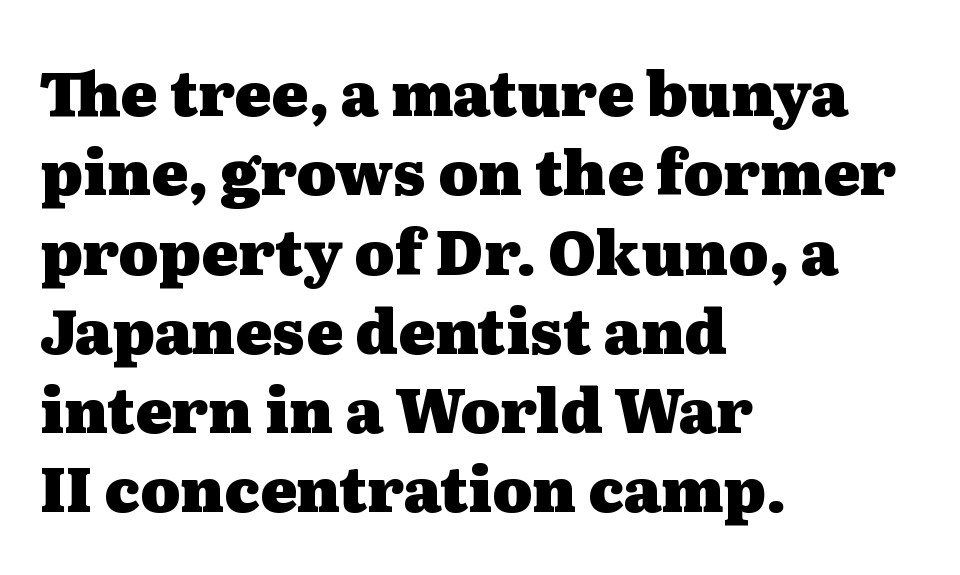
{"serif": "yes", "italic": "no", "bold": "yes", "weight": "heavy", "width": "wide", "stroke_contrast": "medium", "x_height": "medium", "monospaced": "no", "underline": "no", "align": "left", "line_spacing": "normal", "line_spacing_ratio": 1.3, "letter_spacing": "normal", "letter_spacing_em": 0.0, "glyph_px": 61}
